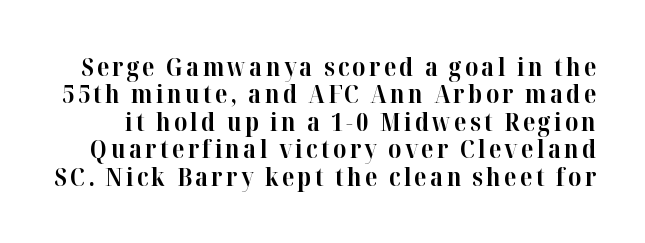
Q: Is the text bold? A: Yes.
Q: Is the text italic (slanted)? A: No, it is upright.
Q: Is the text underlined? A: No.
Q: Is the spacing between lines tight, normal or loose? A: Tight.
